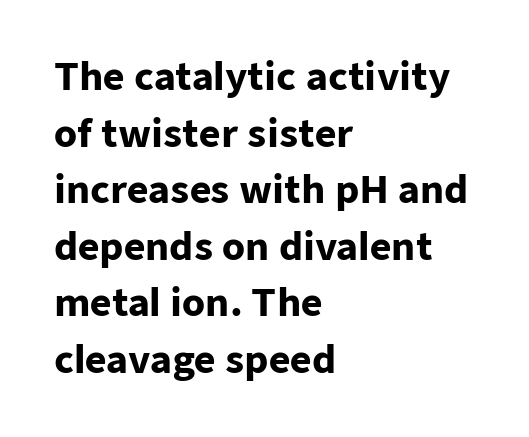
Short and long lines alike share a common starting point at left. The type sits square on the baseline with zero lean. The font is running at its bold setting. A bare baseline throughout the passage. These lines are rendered in a variable-pitch font. The rows are spaced the way most documents space them.
